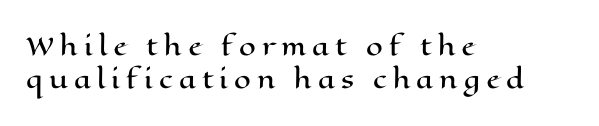
Every row of glyphs begins at an identical x-position on the left. The line-height multiplier appears to be the usual default. A typesetter would mark this as roman, not italic. Beneath every word, the page is bare. Tracking value appears strongly positive — letters spread wide.
